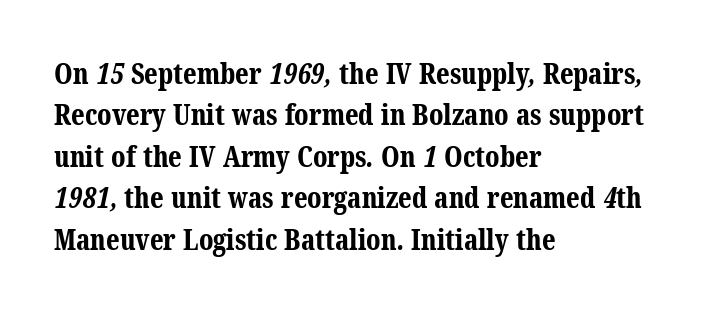
Every row of glyphs begins at an identical x-position on the left. You'd pick this weight for a headline — it's a proper bold. Bare-footed words on every line. The vertical gap from one line to the next is medium. Here the designer chose a conventional face with non-uniform glyph widths.
